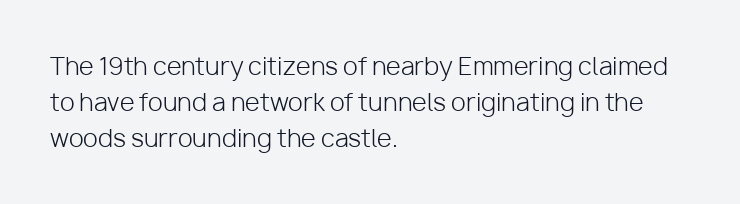
There is no visible air inserted between adjacent glyphs. The rendering anchors every line to the left-hand side. Counters stay open thanks to moderate or lighter strokes. Is there much room between lines? A standard amount, neither cramped nor airy. Type without underlining.
